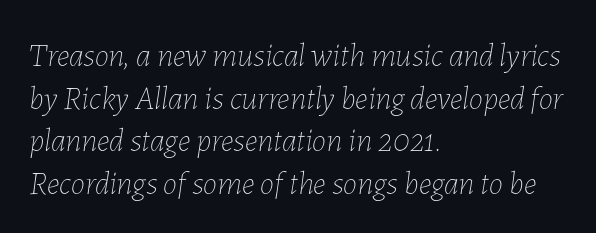
The image shows 32 px thin type, italic (leaning right); set left-aligned, normal line spacing (1.33x), normal letter spacing, not underlined; low stroke contrast and a medium x-height.
